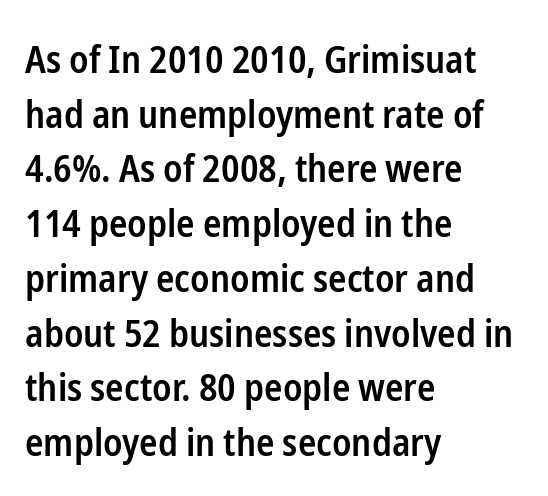
This block has exactly the height ordinary leading produces. The words here are not underlined. Left-aligned paragraph, ragged on the right. Looks like regular typesetting: each glyph gets only the width it needs. This rendering employs a face without finishing strokes, i.e., a sans-serif.
